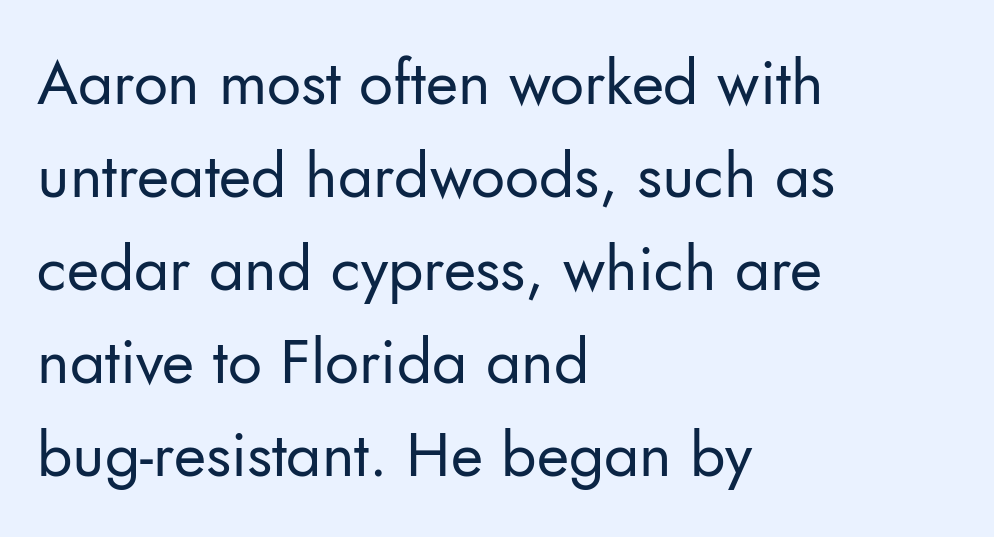
Q: Is the text bold? A: No.
Q: Is the text italic (slanted)? A: No, it is upright.
Q: Is the typeface a serif or a sans-serif typeface? A: Sans-serif.
Q: Is the text underlined? A: No.
Q: How is the paragraph aligned? A: Left-aligned.
Q: Is the spacing between letters normal or unusually wide? A: Normal.
Q: Is the spacing between lines tight, normal or loose? A: Normal.
Q: Width (condensed, normal, or wide)? A: Normal.
Q: Stroke contrast? A: Low.
Q: x-height? A: Small.
Q: Monospaced? A: No.
